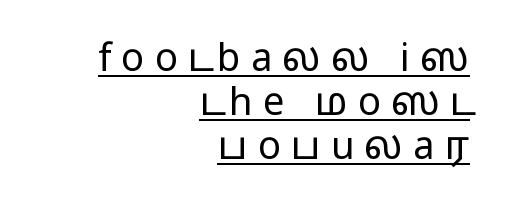
The rendering uses the underline text-decoration. The passage shown is typed in a proportional face where columns would drift. Posture: straight, roman, zero tilt. Heaviness? Minimal to ordinary, like unemphasized prose. Where is the straight margin? On the right.
